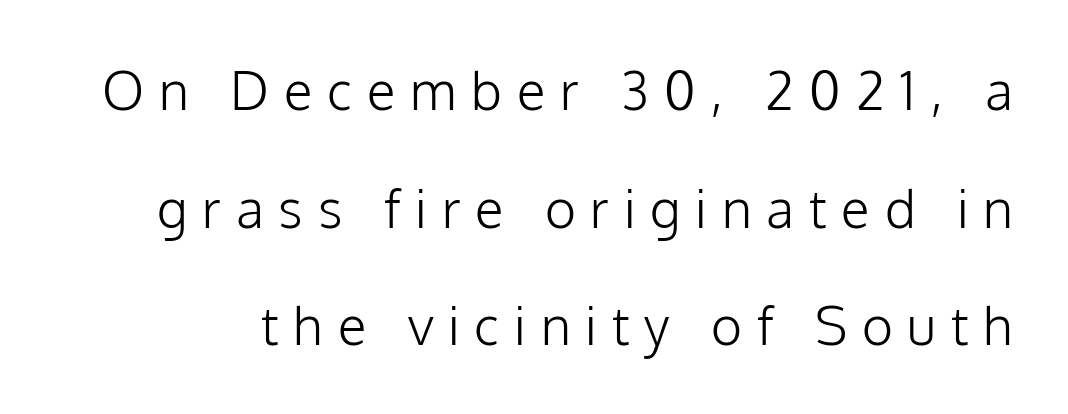
Whoever set this chose breathing room over compactness in the vertical rhythm. Caption: face not bold, strokes unweighted. The letters are spread apart with noticeably loose tracking. The foot of each line stays bare and open.
